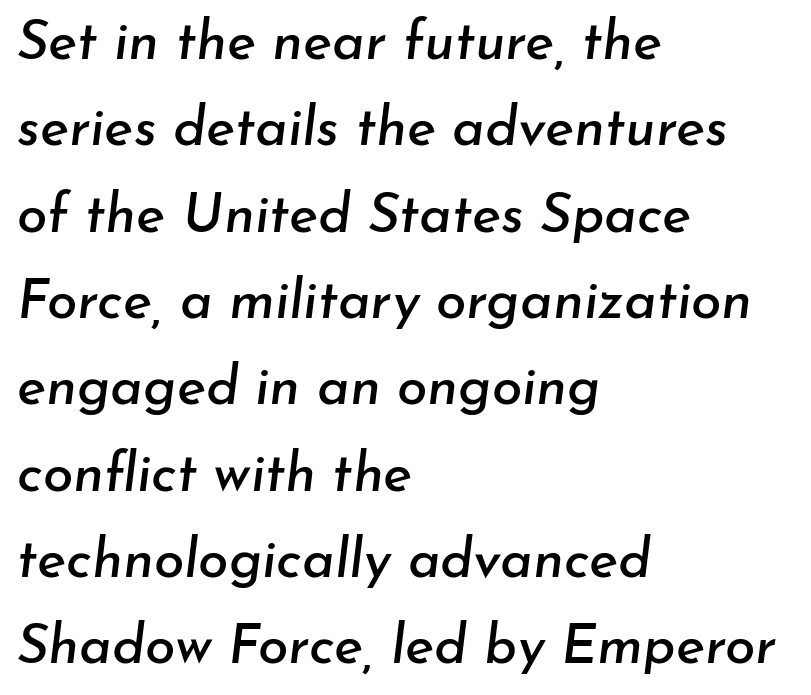
Q: Is the text italic (slanted)? A: Yes, it leans right by about 7 degrees.
Q: Is the text underlined? A: No.
Q: How is the paragraph aligned? A: Left-aligned.
Q: Is the spacing between letters normal or unusually wide? A: Normal.
Q: Is the spacing between lines tight, normal or loose? A: Normal.
Q: Width (condensed, normal, or wide)? A: Normal.
Q: Stroke contrast? A: Low.
Q: x-height? A: Small.
Q: Monospaced? A: No.
